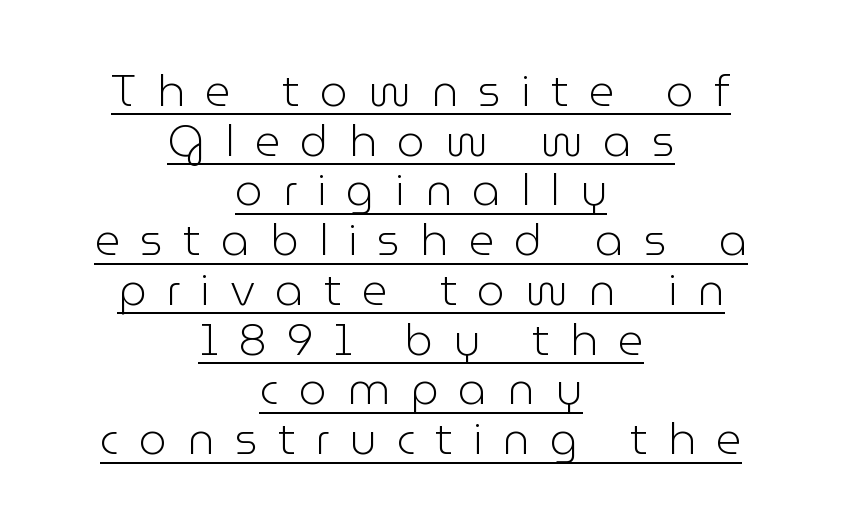
The image shows 44 px light sans-serif type, upright; set centered, tight line spacing (1.13x), unusually wide letter spacing (+0.46 em), underlined; low stroke contrast and a medium x-height.
